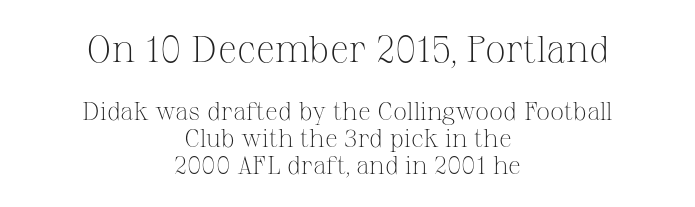
{"serif": "yes", "italic": "no", "bold": "no", "weight": "light", "width": "normal", "stroke_contrast": "medium", "x_height": "medium", "monospaced": "no", "underline": "no", "align": "center", "line_spacing": "tight", "line_spacing_ratio": 1.08, "letter_spacing": "normal", "letter_spacing_em": 0.0, "larger_block": "first", "size_ratio": 1.48, "glyph_px": 37}
